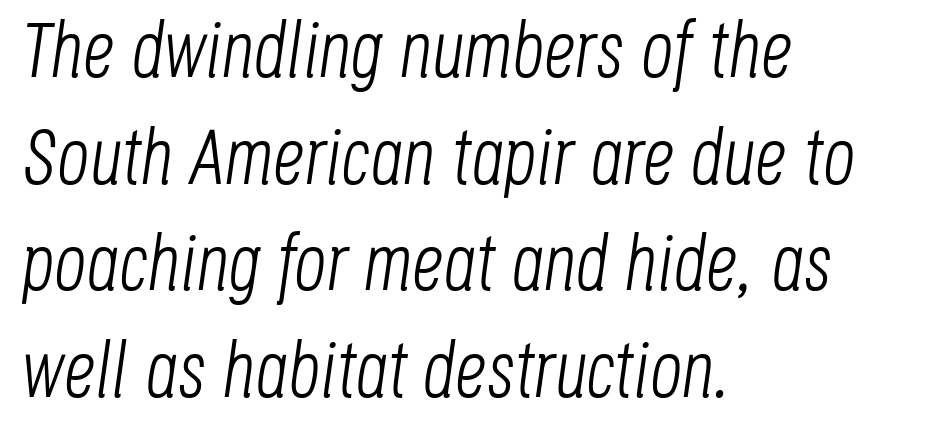
{"italic": "yes", "lean": "right", "slant_degrees": 8, "bold": "no", "weight": "light", "width": "condensed", "stroke_contrast": "low", "x_height": "large", "monospaced": "no", "underline": "no", "align": "left", "line_spacing": "normal", "line_spacing_ratio": 1.35, "letter_spacing": "normal", "letter_spacing_em": 0.0, "glyph_px": 79}
